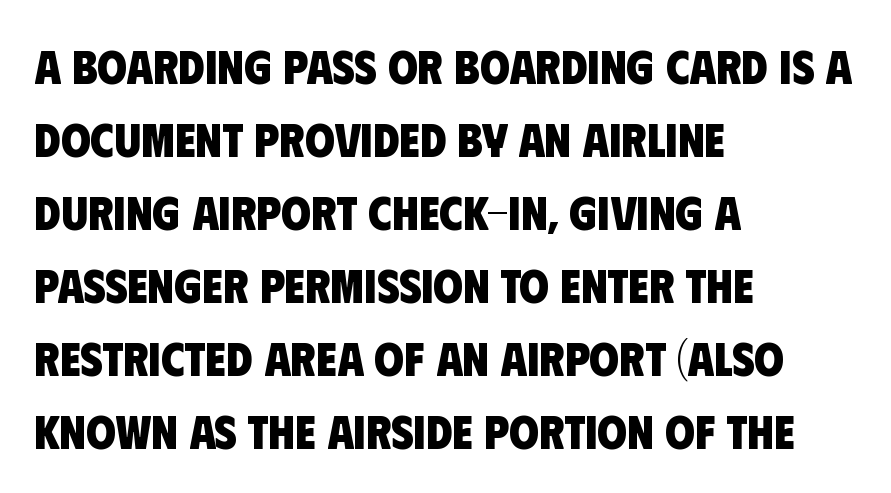
{"serif": "no", "bold": "yes", "weight": "heavy", "width": "condensed", "stroke_contrast": "low", "x_height": "large", "monospaced": "no", "underline": "no", "align": "left", "line_spacing": "normal", "line_spacing_ratio": 1.52, "letter_spacing": "normal", "letter_spacing_em": 0.0, "glyph_px": 48}
